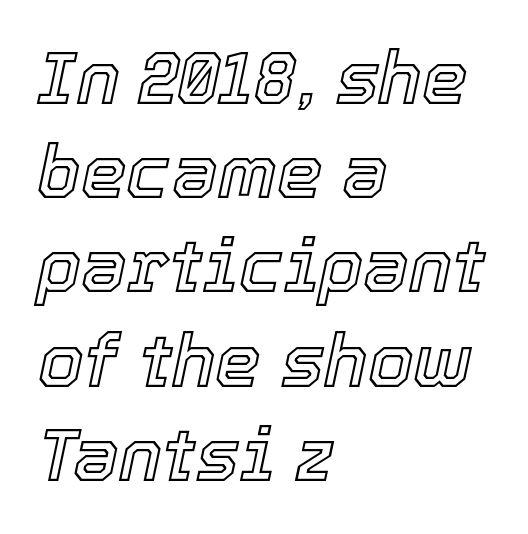
The image shows 73 px text type, italic (leaning right); set left-aligned, normal line spacing (1.29x), normal letter spacing, not underlined; a medium x-height.
